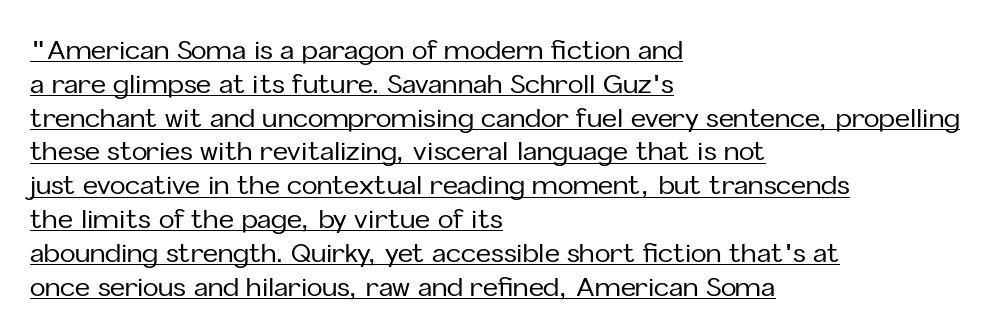
{"italic": "no", "underline": "yes", "align": "left", "line_spacing": "normal", "line_spacing_ratio": 1.3, "letter_spacing": "normal", "letter_spacing_em": 0.0, "glyph_px": 26}
